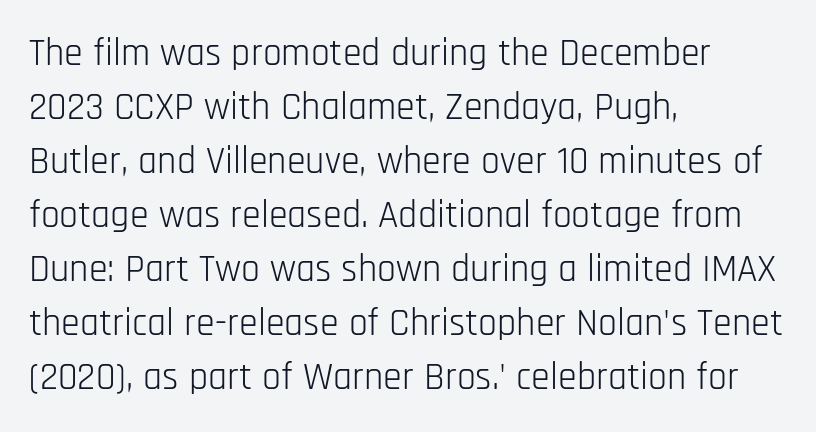
The image shows 38 px light, condensed sans-serif type, upright; set left-aligned, normal line spacing (1.42x), normal letter spacing, not underlined; low stroke contrast and a large x-height.
